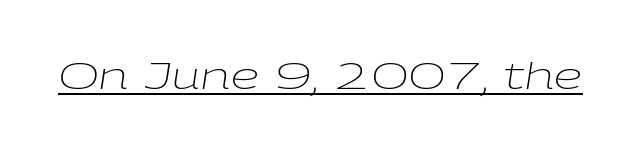
Q: Is the text bold? A: No.
Q: Is the text italic (slanted)? A: Yes, it leans right by about 9 degrees.
Q: Is the text underlined? A: Yes.
Q: Is the spacing between letters normal or unusually wide? A: Normal.
Q: Width (condensed, normal, or wide)? A: Wide.
Q: Stroke contrast? A: Low.
Q: x-height? A: Medium.
Q: Monospaced? A: No.
